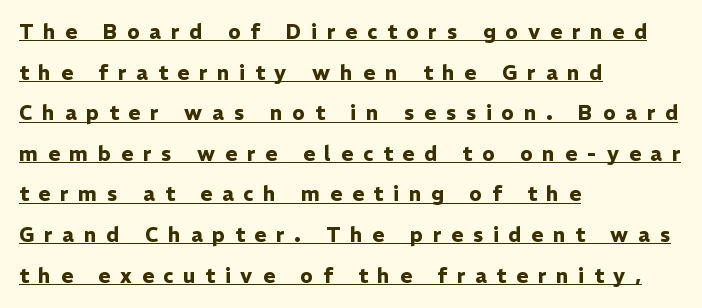
{"italic": "no", "bold": "yes", "underline": "yes", "align": "left", "line_spacing": "loose", "line_spacing_ratio": 2.03, "letter_spacing": "wide", "letter_spacing_em": 0.5, "glyph_px": 20}
